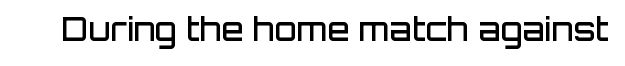
Q: Is the text bold? A: Semi-bold.
Q: Is the text italic (slanted)? A: No, it is upright.
Q: Is the typeface a serif or a sans-serif typeface? A: Sans-serif.
Q: Is the text underlined? A: No.
Q: Is the spacing between letters normal or unusually wide? A: Normal.
Q: Width (condensed, normal, or wide)? A: Normal.
Q: Stroke contrast? A: Low.
Q: x-height? A: Large.
Q: Monospaced? A: No.
